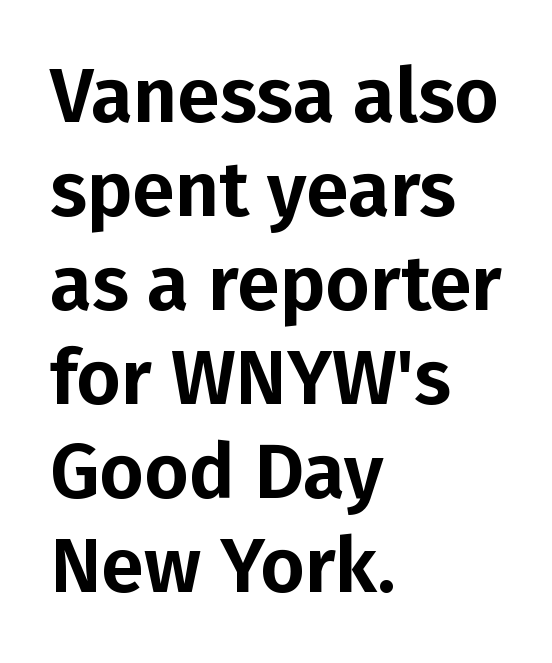
{"serif": "no", "italic": "no", "width": "normal", "stroke_contrast": "low", "x_height": "medium", "monospaced": "no", "underline": "no", "align": "left", "line_spacing_ratio": 1.22, "letter_spacing": "normal", "letter_spacing_em": 0.0, "glyph_px": 77}
